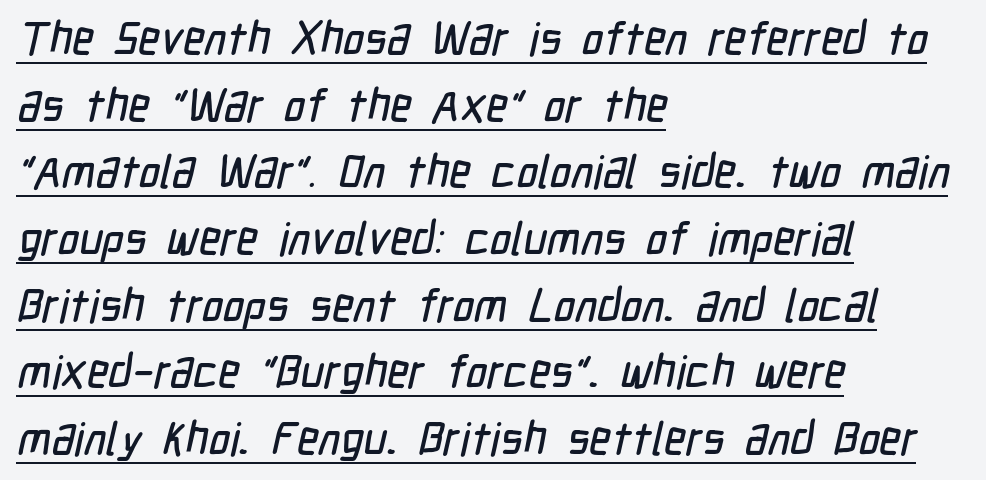
Q: Is the typeface a serif or a sans-serif typeface? A: Sans-serif.
Q: Is the text underlined? A: Yes.
Q: How is the paragraph aligned? A: Left-aligned.
Q: Is the spacing between letters normal or unusually wide? A: Normal.
Q: Is the spacing between lines tight, normal or loose? A: Normal.
Q: Width (condensed, normal, or wide)? A: Condensed.
Q: Stroke contrast? A: Low.
Q: x-height? A: Medium.
Q: Monospaced? A: No.
